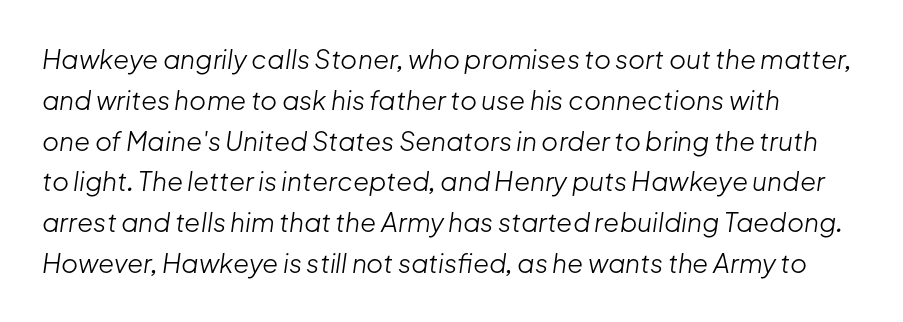
Letters have the restrained weight of plain body copy at most. The passage shown leans; its letterforms are oblique. Each new line begins a customary step beneath the previous one. Check under the words: just untouched page. The letters sit at their default tracking, neither squeezed nor spread.
